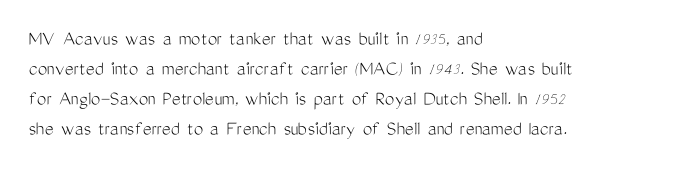
The image shows 21 px text type, upright; set left-aligned, normal line spacing (1.43x), normal letter spacing, not underlined.
